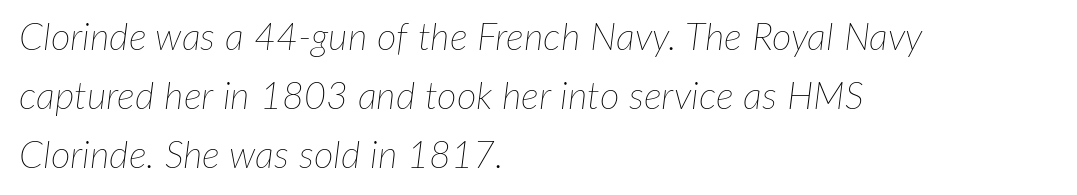
Stroke mass is kept to a normal reading level or below. If you measured baseline to baseline, you'd find a middling distance. The lines in this sample share a left origin and differ only in where they stop. Slanted lettering throughout. Any mark beneath the type? The region is blank. A typesetter would call this proportional, since set widths differ per character.
